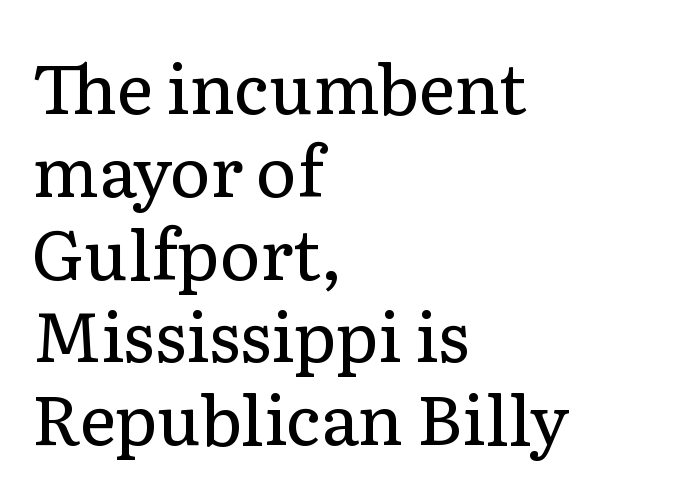
The image shows 69 px regular-weight serif type, upright; set left-aligned, line spacing 1.2x, normal letter spacing, not underlined; low stroke contrast and a medium x-height.
